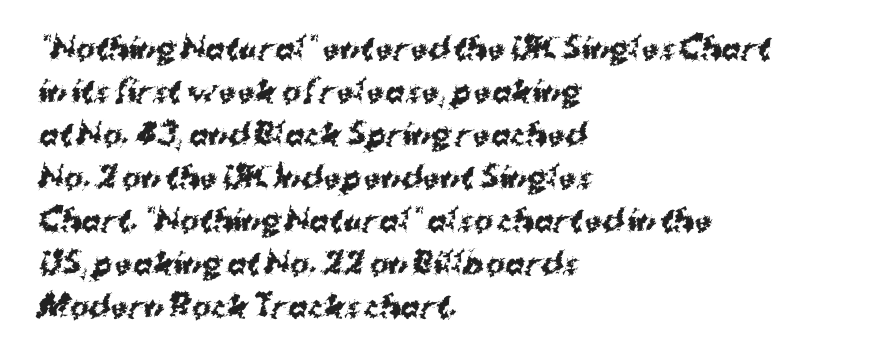
The image shows 29 px bold sans-serif type; set left-aligned, normal line spacing (1.48x), normal letter spacing, not underlined; medium stroke contrast and a medium x-height.
